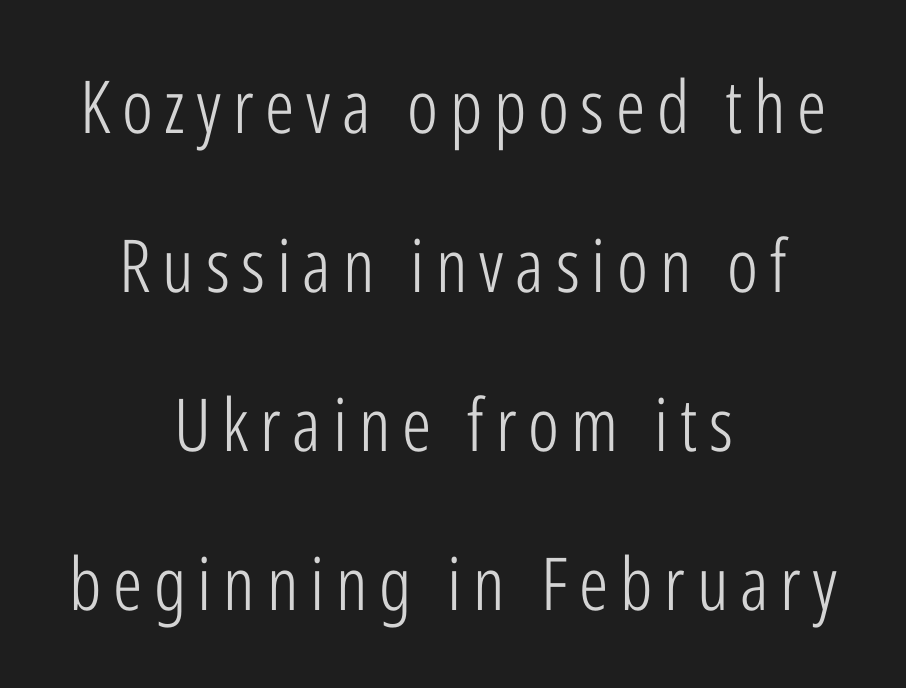
The image shows 73 px light, condensed sans-serif type, upright; set centered, loose line spacing (2.18x), not underlined; low stroke contrast and a medium x-height.
